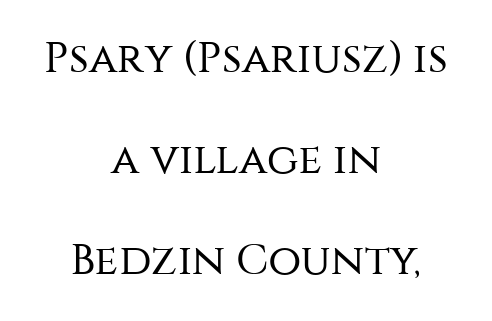
The image shows 43 px regular-weight sans-serif type, upright; set centered, loose line spacing (2.35x), normal letter spacing, not underlined; medium stroke contrast and a large x-height.
